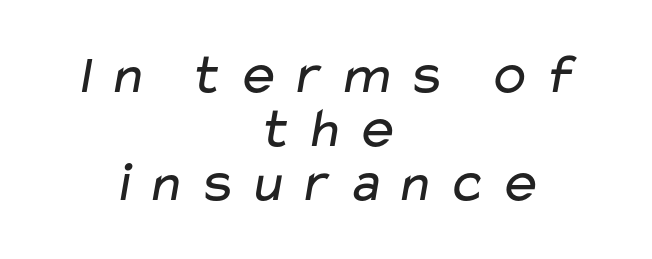
The space between consecutive lines is stingy. Vertical stems look standard width or narrower in stroke. Line starts and ends both wander, symmetrically. Spacing verdict: proportional, widths tailored to each character. Grotesque or geometric, the face here clearly has no serifs.
